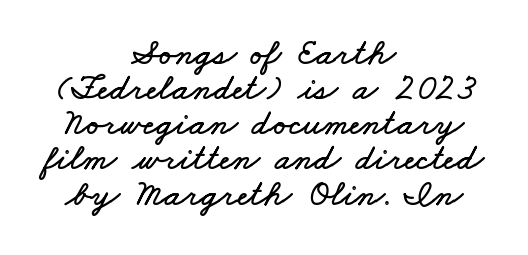
The image shows 37 px wide type; set centered, tight line spacing (0.95x), normal letter spacing, not underlined; low stroke contrast and a small x-height.
